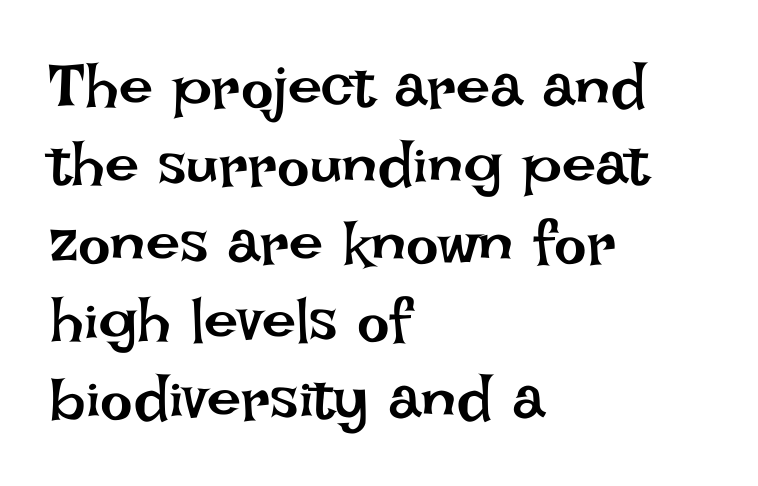
{"italic": "no", "bold": "no", "weight": "regular", "width": "normal", "stroke_contrast": "low", "x_height": "large", "monospaced": "no", "underline": "no", "align": "left", "line_spacing": "normal", "line_spacing_ratio": 1.28, "letter_spacing": "normal", "letter_spacing_em": 0.0, "glyph_px": 61}
